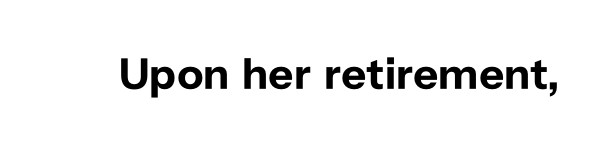
{"serif": "no", "italic": "no", "bold": "yes", "weight": "bold", "width": "normal", "stroke_contrast": "low", "x_height": "medium", "monospaced": "no", "underline": "no", "letter_spacing": "normal", "letter_spacing_em": 0.0, "glyph_px": 44}
